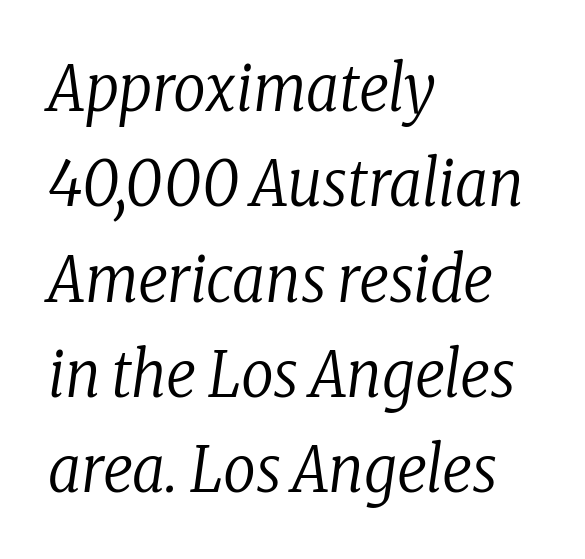
Q: Is the text bold? A: No.
Q: Is the text italic (slanted)? A: Yes, it leans right by about 8 degrees.
Q: Is the typeface a serif or a sans-serif typeface? A: Serif.
Q: Is the text underlined? A: No.
Q: How is the paragraph aligned? A: Left-aligned.
Q: Is the spacing between letters normal or unusually wide? A: Normal.
Q: Is the spacing between lines tight, normal or loose? A: Normal.
Q: Width (condensed, normal, or wide)? A: Condensed.
Q: Stroke contrast? A: Low.
Q: x-height? A: Medium.
Q: Monospaced? A: No.
